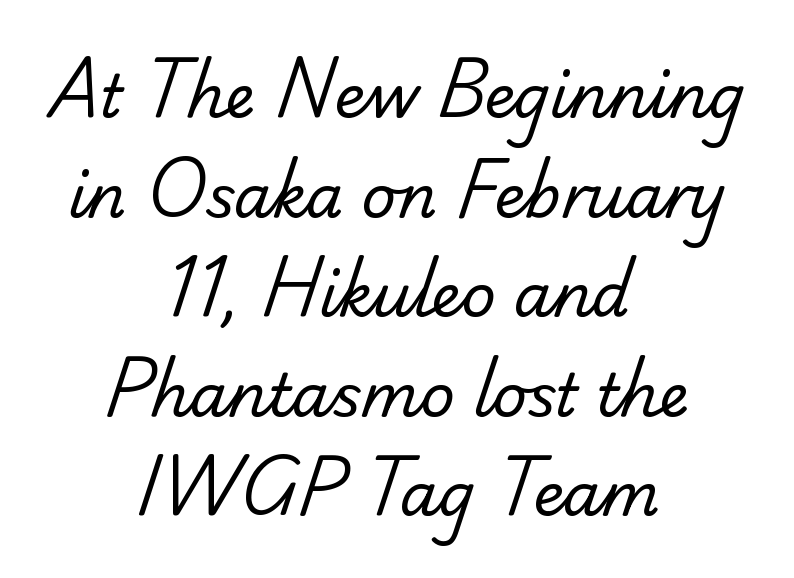
{"serif": "no", "bold": "no", "weight": "regular", "width": "normal", "stroke_contrast": "low", "x_height": "small", "monospaced": "no", "underline": "no", "align": "center", "line_spacing": "normal", "line_spacing_ratio": 1.66, "letter_spacing": "normal", "letter_spacing_em": 0.0, "glyph_px": 60}
